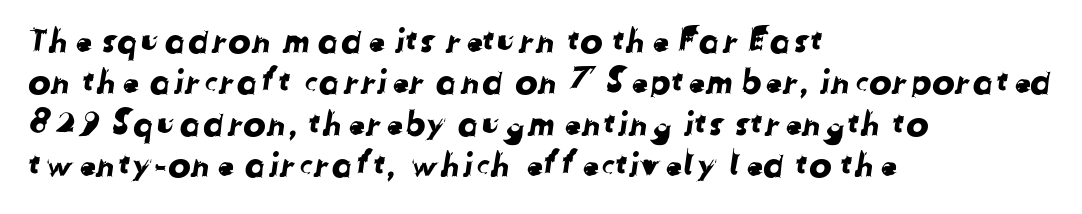
Q: Is the typeface a serif or a sans-serif typeface? A: Sans-serif.
Q: Is the text underlined? A: No.
Q: How is the paragraph aligned? A: Left-aligned.
Q: Is the spacing between letters normal or unusually wide? A: Normal.
Q: Width (condensed, normal, or wide)? A: Normal.
Q: Stroke contrast? A: Low.
Q: x-height? A: Medium.
Q: Monospaced? A: No.
